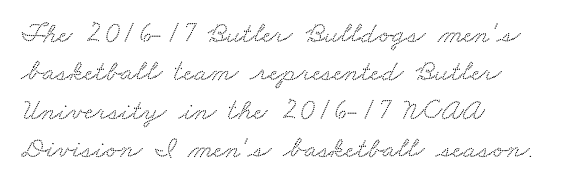
{"serif": "yes", "width": "wide", "stroke_contrast": "low", "x_height": "small", "monospaced": "no", "underline": "no", "align": "left", "line_spacing": "normal", "line_spacing_ratio": 1.28, "letter_spacing": "normal", "letter_spacing_em": 0.0, "glyph_px": 30}
